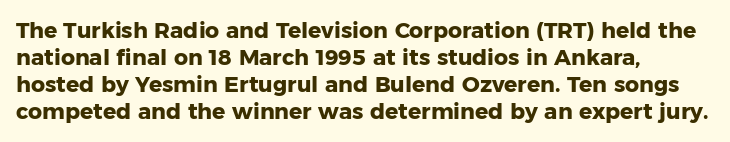
Q: Is the text bold? A: Yes.
Q: Is the text italic (slanted)? A: No, it is upright.
Q: Is the text underlined? A: No.
Q: How is the paragraph aligned? A: Left-aligned.
Q: Is the spacing between letters normal or unusually wide? A: Normal.
